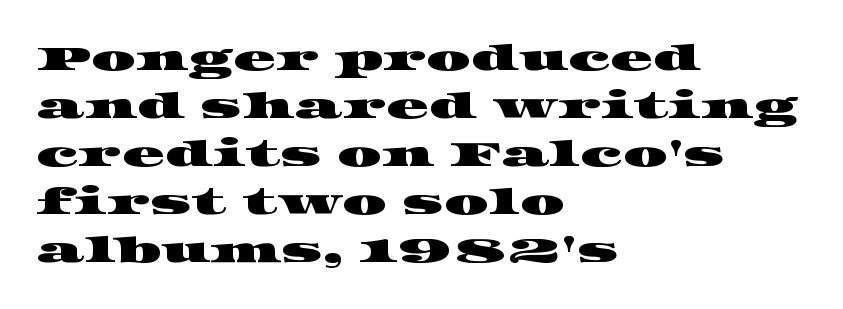
{"serif": "yes", "width": "wide", "stroke_contrast": "high", "x_height": "large", "monospaced": "no", "underline": "no", "align": "left", "line_spacing": "normal", "line_spacing_ratio": 1.37, "letter_spacing": "normal", "letter_spacing_em": 0.0, "glyph_px": 35}
